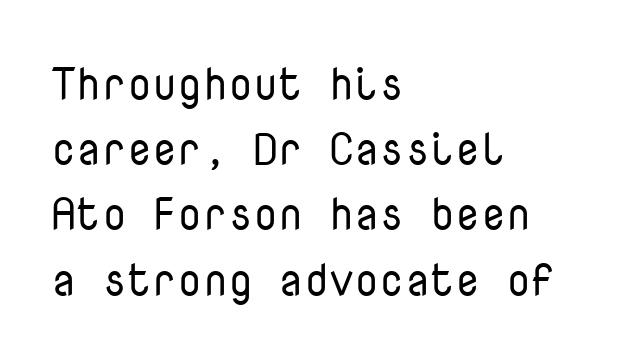
The face used here is monospaced, like something from a code editor. The font is comparable to plain body text, perhaps lighter. Descender tails drop into unmarked territory. Honestly, the row spacing looks completely unremarkable. The horizontal fit of the characters is conventional and even. Posture: straight, roman, zero tilt.
